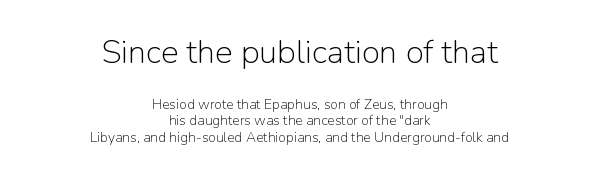
Character size in the leading block exceeds that of the trailing block. You could call the tracking neutral — neither tight nor loose. The font's upright variant was chosen for this text. Are there feet on the stems? There aren't — it's a sans. Each letter keeps its own natural width here, so spacing adapts to shape. Bare-footed words on every line.
